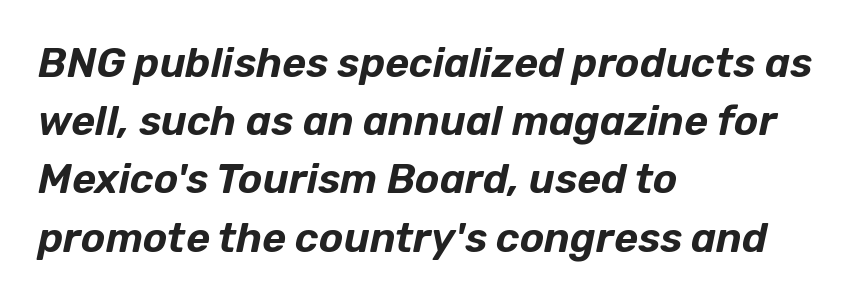
Q: Is the text italic (slanted)? A: Yes, it leans right by about 12 degrees.
Q: Is the text underlined? A: No.
Q: How is the paragraph aligned? A: Left-aligned.
Q: Is the spacing between letters normal or unusually wide? A: Normal.
Q: Is the spacing between lines tight, normal or loose? A: Normal.
Q: Width (condensed, normal, or wide)? A: Normal.
Q: Stroke contrast? A: Low.
Q: x-height? A: Medium.
Q: Monospaced? A: No.
